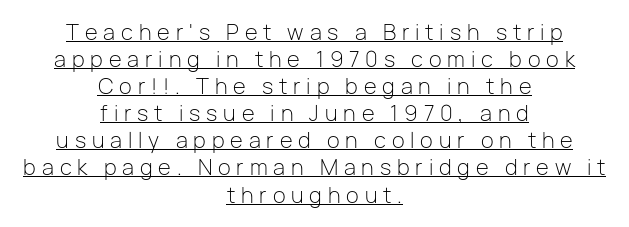
The image shows 21 px text type, upright; set centered, normal line spacing (1.29x), unusually wide letter spacing (+0.28 em), underlined.
